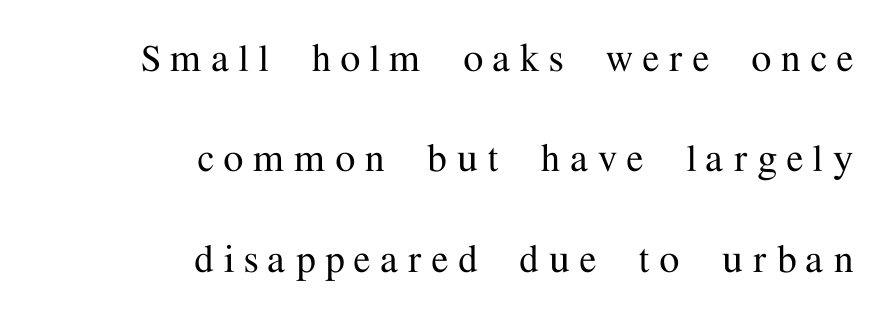
Q: Is the text italic (slanted)? A: No, it is upright.
Q: Is the typeface a serif or a sans-serif typeface? A: Serif.
Q: Is the text underlined? A: No.
Q: How is the paragraph aligned? A: Right-aligned.
Q: Is the spacing between letters normal or unusually wide? A: Unusually wide.
Q: Is the spacing between lines tight, normal or loose? A: Loose.
Q: Width (condensed, normal, or wide)? A: Normal.
Q: Stroke contrast? A: Medium.
Q: x-height? A: Medium.
Q: Monospaced? A: No.
